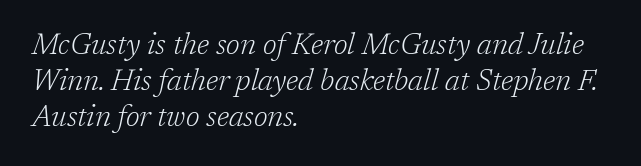
{"serif": "yes", "italic": "yes", "lean": "right", "slant_degrees": 17, "bold": "no", "weight": "light", "width": "normal", "stroke_contrast": "low", "x_height": "medium", "monospaced": "no", "underline": "no", "align": "left", "line_spacing_ratio": 1.24, "letter_spacing": "normal", "letter_spacing_em": 0.0, "glyph_px": 29}
